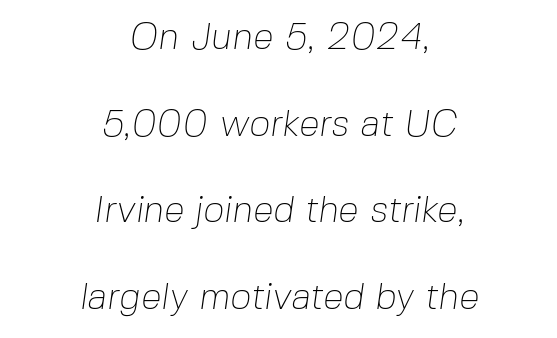
Q: Is the text bold? A: No.
Q: Is the typeface a serif or a sans-serif typeface? A: Sans-serif.
Q: Is the text underlined? A: No.
Q: How is the paragraph aligned? A: Centered.
Q: Is the spacing between letters normal or unusually wide? A: Normal.
Q: Is the spacing between lines tight, normal or loose? A: Loose.
Q: Width (condensed, normal, or wide)? A: Normal.
Q: Stroke contrast? A: Low.
Q: x-height? A: Medium.
Q: Monospaced? A: No.
